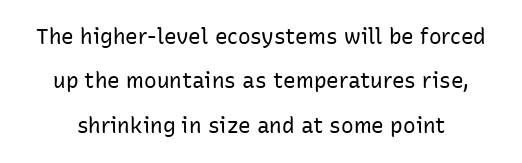
What's the leading like? Stretched, with rows far apart. The font sits on the lighter half of the weight spectrum, regular included. The line texture is even and compact thanks to regular tracking. Every stem runs plumb, perpendicular to the baseline.
